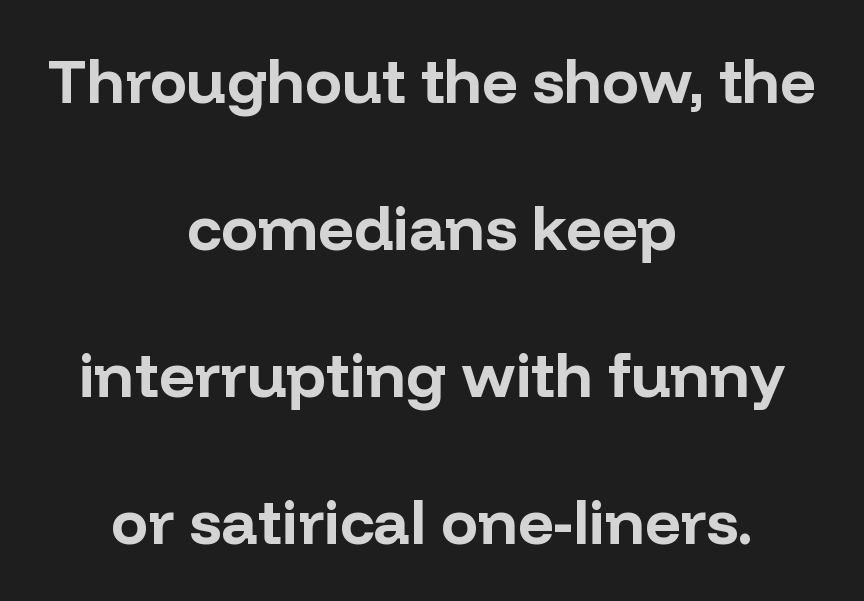
Q: Is the text bold? A: Yes.
Q: Is the text italic (slanted)? A: No, it is upright.
Q: Is the typeface a serif or a sans-serif typeface? A: Sans-serif.
Q: Is the text underlined? A: No.
Q: How is the paragraph aligned? A: Centered.
Q: Is the spacing between letters normal or unusually wide? A: Normal.
Q: Is the spacing between lines tight, normal or loose? A: Loose.
Q: Width (condensed, normal, or wide)? A: Normal.
Q: Stroke contrast? A: Low.
Q: x-height? A: Medium.
Q: Monospaced? A: No.
